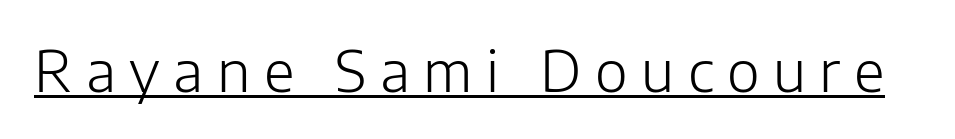
{"serif": "no", "italic": "no", "bold": "no", "weight": "light", "width": "normal", "stroke_contrast": "low", "x_height": "medium", "monospaced": "no", "underline": "yes", "letter_spacing": "wide", "letter_spacing_em": 0.24, "glyph_px": 56}
